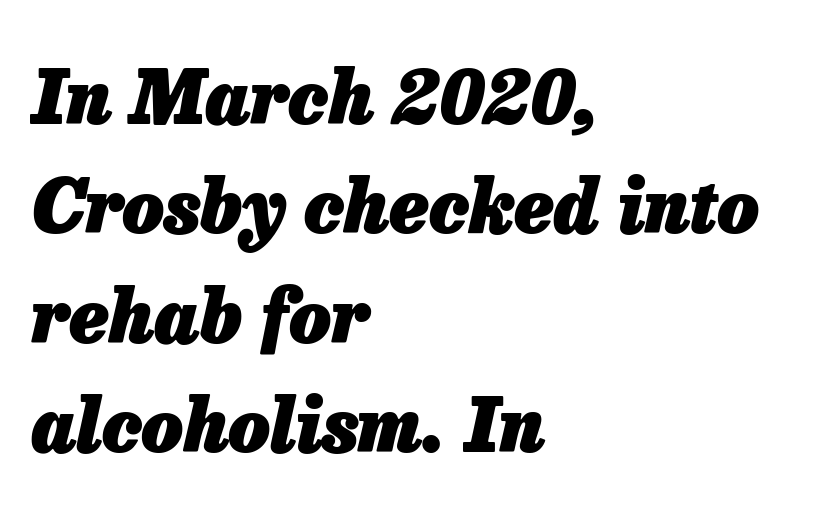
Look at the stroke-to-counter ratio: heavy, a bold. Decoration check: the copy has no underline. Do the characters align in a grid? No, the font is proportional. When letters slant like this, we call the style italic. Horizontally, the lines are justified to the leading edge only. A typesetter would call this zero additional tracking.
